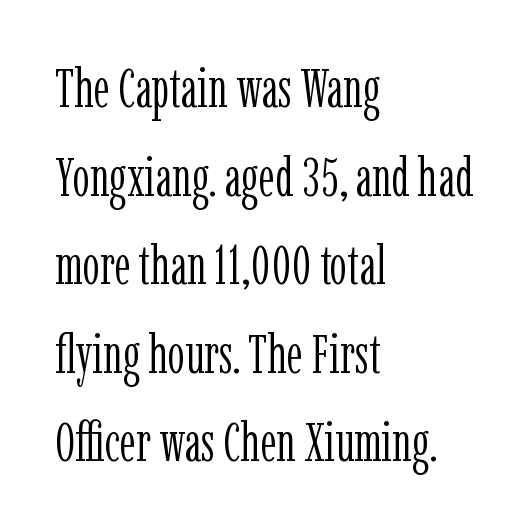
Q: Is the text bold? A: No.
Q: Is the text italic (slanted)? A: No, it is upright.
Q: Is the typeface a serif or a sans-serif typeface? A: Serif.
Q: Is the text underlined? A: No.
Q: How is the paragraph aligned? A: Left-aligned.
Q: Is the spacing between letters normal or unusually wide? A: Normal.
Q: Is the spacing between lines tight, normal or loose? A: Normal.
Q: Width (condensed, normal, or wide)? A: Condensed.
Q: Stroke contrast? A: Low.
Q: x-height? A: Medium.
Q: Monospaced? A: No.
